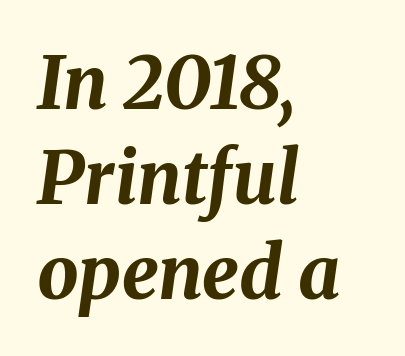
The rendering anchors every line to the left-hand side. Is this a fixed-width face? No — the glyphs have proportional, varying widths. Vertically, the passage feels balanced, rows spaced as you'd expect. The whole block is typeset with a tilt. Characters follow at the spacing the type designer built in. Each glyph is drawn with heavy, bold strokes.
